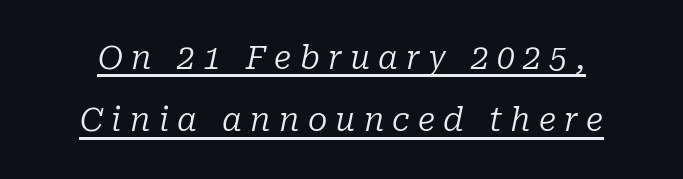
Each letter's strokes conclude with small projecting serifs. Glyph-to-glyph distance is far greater than everyday printed text. Reading down the column, the eye jumps a long way to each next line. Quick note: italic. Is the stroke heavy? The answer is a plain regular-or-lighter.
